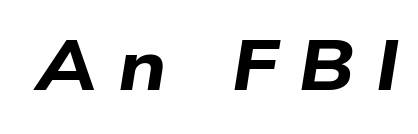
Q: Is the text bold? A: Yes.
Q: Is the text italic (slanted)? A: Yes, it leans right by about 9 degrees.
Q: Is the text underlined? A: No.
Q: Is the spacing between letters normal or unusually wide? A: Unusually wide.
Q: Width (condensed, normal, or wide)? A: Wide.
Q: Stroke contrast? A: Low.
Q: x-height? A: Medium.
Q: Monospaced? A: No.
